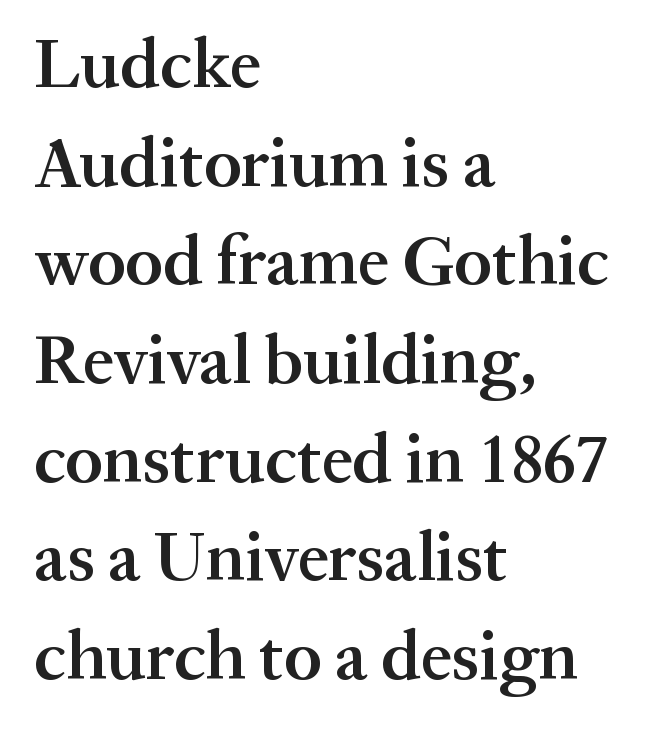
Q: Is the text bold? A: Semi-bold.
Q: Is the text italic (slanted)? A: No, it is upright.
Q: Is the typeface a serif or a sans-serif typeface? A: Serif.
Q: Is the text underlined? A: No.
Q: How is the paragraph aligned? A: Left-aligned.
Q: Is the spacing between letters normal or unusually wide? A: Normal.
Q: Is the spacing between lines tight, normal or loose? A: Normal.
Q: Width (condensed, normal, or wide)? A: Normal.
Q: Stroke contrast? A: Medium.
Q: x-height? A: Medium.
Q: Monospaced? A: No.
